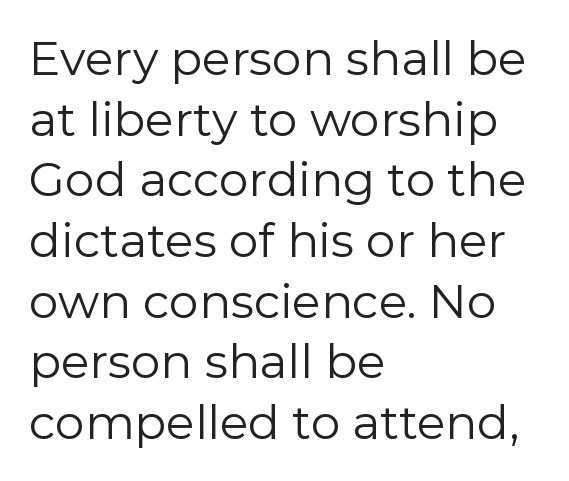
Q: Is the text bold? A: No.
Q: Is the text italic (slanted)? A: No, it is upright.
Q: Is the typeface a serif or a sans-serif typeface? A: Sans-serif.
Q: Is the text underlined? A: No.
Q: How is the paragraph aligned? A: Left-aligned.
Q: Is the spacing between letters normal or unusually wide? A: Normal.
Q: Is the spacing between lines tight, normal or loose? A: Normal.
Q: Width (condensed, normal, or wide)? A: Normal.
Q: Stroke contrast? A: Low.
Q: x-height? A: Medium.
Q: Monospaced? A: No.
